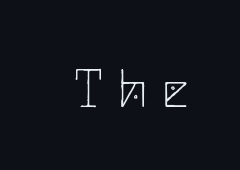
The glyphs are unaccompanied by any horizontal stroke below them. Nope, not italic — everything's standing straight. Serif or sans? Sans — the stroke terminals are bare. Stroke mass is kept to a normal reading level or below.
